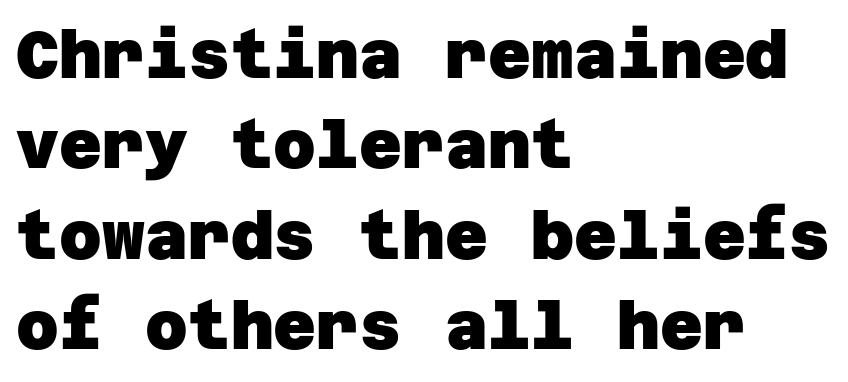
Q: Is the text bold? A: Yes.
Q: Is the typeface a serif or a sans-serif typeface? A: Sans-serif.
Q: Is the text underlined? A: No.
Q: How is the paragraph aligned? A: Left-aligned.
Q: Is the spacing between letters normal or unusually wide? A: Normal.
Q: Is the spacing between lines tight, normal or loose? A: Normal.
Q: Width (condensed, normal, or wide)? A: Normal.
Q: Stroke contrast? A: Low.
Q: x-height? A: Large.
